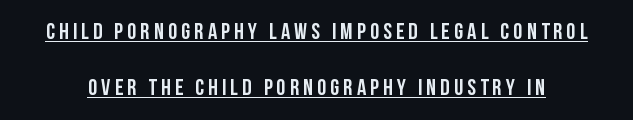
Does the lettering tilt? It doesn't — this is upright. Line spacing here is loose. The lettering is marked with a stroke running underneath it.
